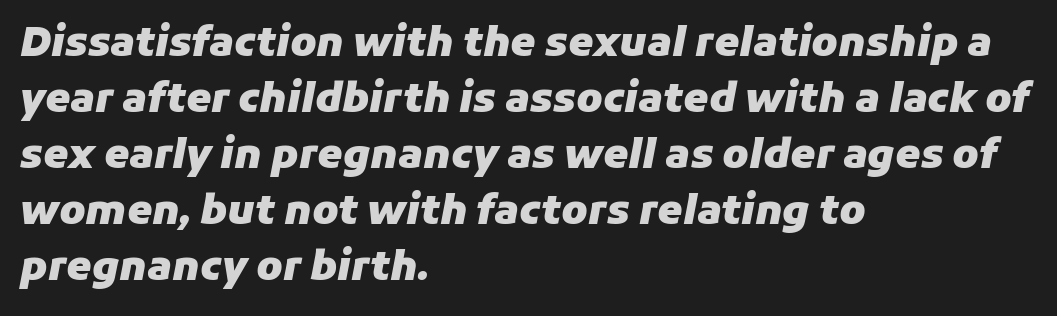
{"italic": "yes", "lean": "right", "slant_degrees": 11, "bold": "yes", "weight": "heavy", "width": "normal", "stroke_contrast": "low", "x_height": "medium", "monospaced": "no", "underline": "no", "align": "left", "line_spacing": "normal", "line_spacing_ratio": 1.4, "letter_spacing": "normal", "letter_spacing_em": 0.0, "glyph_px": 40}
